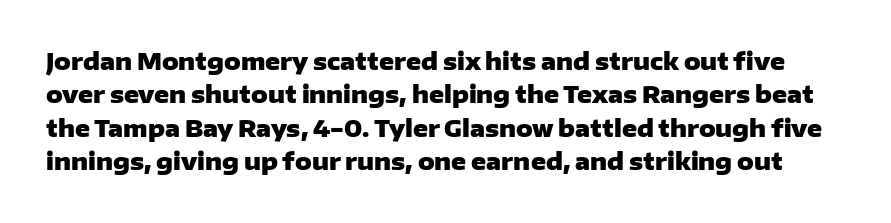
The image shows 23 px bold type, upright; set normal line spacing (1.45x), normal letter spacing, not underlined.
